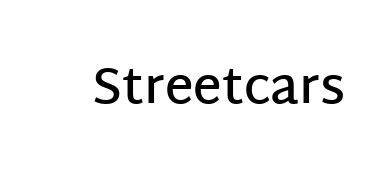
{"serif": "no", "italic": "no", "bold": "semi", "weight": "semibold", "width": "normal", "stroke_contrast": "low", "x_height": "large", "monospaced": "no", "underline": "no", "letter_spacing": "normal", "letter_spacing_em": 0.0, "glyph_px": 50}
